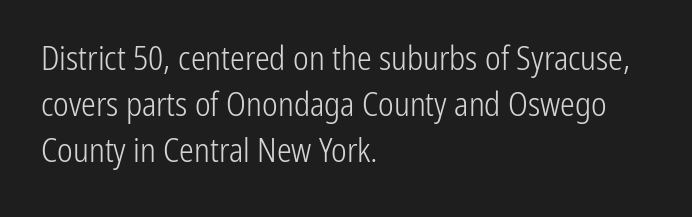
The image shows 33 px light, condensed sans-serif type, upright; set left-aligned, normal line spacing (1.4x), normal letter spacing, not underlined; low stroke contrast and a medium x-height.
